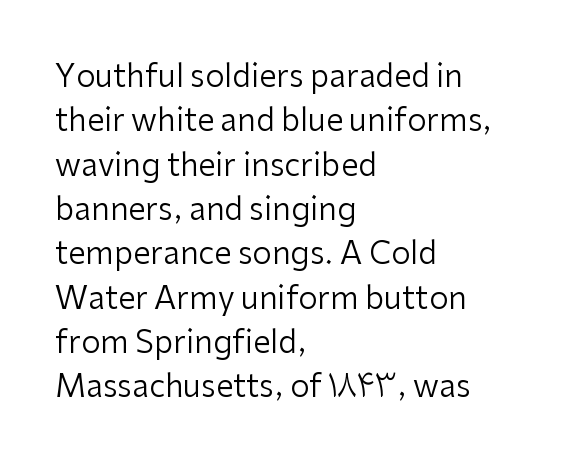
Q: Is the text bold? A: No.
Q: Is the text italic (slanted)? A: No, it is upright.
Q: Is the typeface a serif or a sans-serif typeface? A: Sans-serif.
Q: Is the text underlined? A: No.
Q: How is the paragraph aligned? A: Left-aligned.
Q: Is the spacing between letters normal or unusually wide? A: Normal.
Q: Is the spacing between lines tight, normal or loose? A: Normal.
Q: Width (condensed, normal, or wide)? A: Normal.
Q: Stroke contrast? A: Low.
Q: x-height? A: Medium.
Q: Monospaced? A: No.
